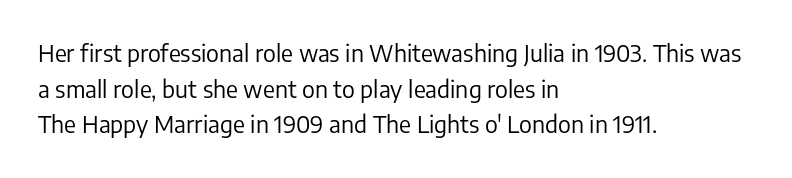
{"italic": "no", "bold": "no", "underline": "no", "align": "left", "line_spacing": "normal", "line_spacing_ratio": 1.55, "letter_spacing": "normal", "letter_spacing_em": 0.0, "glyph_px": 23}
